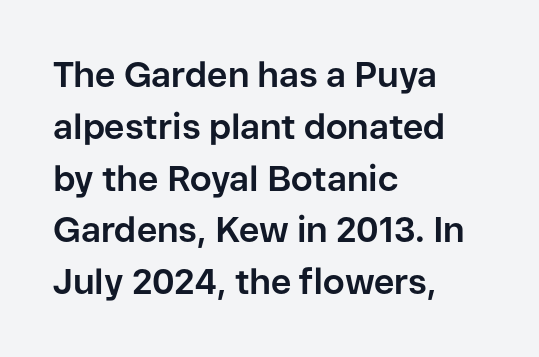
{"serif": "no", "italic": "no", "bold": "yes", "weight": "bold", "width": "normal", "stroke_contrast": "low", "x_height": "medium", "monospaced": "no", "underline": "no", "align": "left", "line_spacing": "normal", "line_spacing_ratio": 1.48, "letter_spacing": "normal", "letter_spacing_em": 0.0, "glyph_px": 35}
